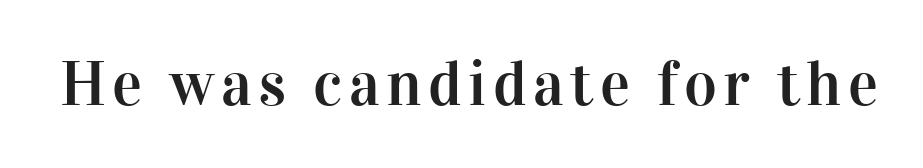
Q: Is the text italic (slanted)? A: No, it is upright.
Q: Is the typeface a serif or a sans-serif typeface? A: Serif.
Q: Is the text underlined? A: No.
Q: Width (condensed, normal, or wide)? A: Normal.
Q: Stroke contrast? A: High.
Q: x-height? A: Medium.
Q: Monospaced? A: No.
